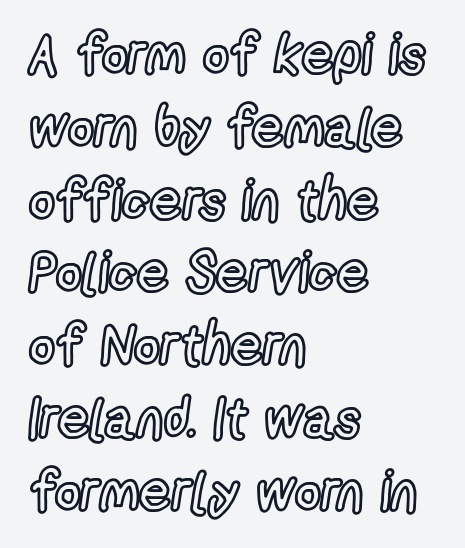
{"width": "condensed", "x_height": "medium", "monospaced": "no", "underline": "no", "align": "left", "line_spacing": "normal", "line_spacing_ratio": 1.3, "letter_spacing": "normal", "letter_spacing_em": 0.0, "glyph_px": 56}
